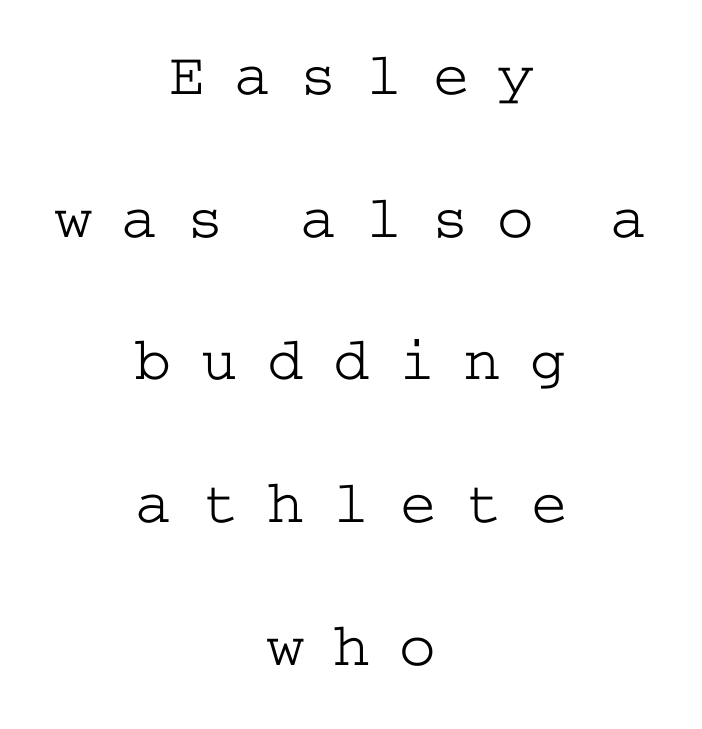
Unmarked baselines from the first word to the last. Letterform terminals end in serifs throughout the passage. Is the stroke heavy? The answer is a plain regular-or-lighter. Each new line begins a long way beneath the previous one. Notice how the stems are strictly vertical — no italics here.
